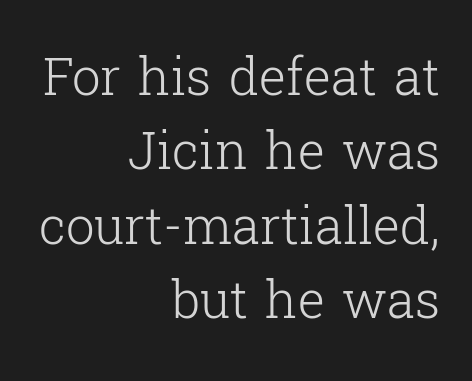
{"serif": "yes", "italic": "no", "bold": "no", "weight": "light", "width": "normal", "stroke_contrast": "low", "x_height": "medium", "monospaced": "no", "underline": "no", "align": "right", "line_spacing": "normal", "line_spacing_ratio": 1.46, "letter_spacing": "normal", "letter_spacing_em": 0.0, "glyph_px": 51}
